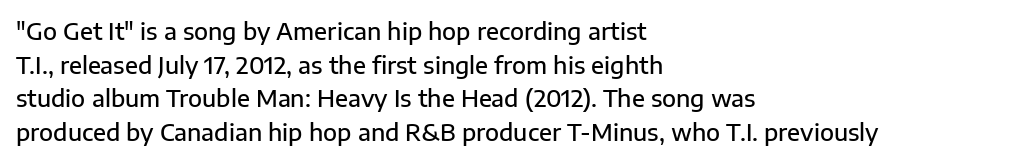
{"italic": "no", "bold": "semi", "underline": "no", "align": "left", "line_spacing": "normal", "line_spacing_ratio": 1.46, "letter_spacing": "normal", "letter_spacing_em": 0.0, "glyph_px": 23}
